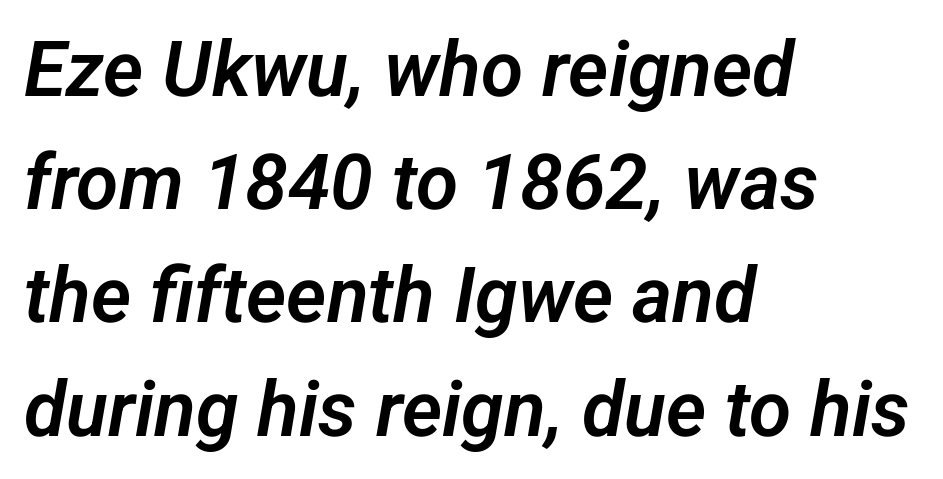
{"serif": "no", "width": "normal", "stroke_contrast": "low", "x_height": "medium", "monospaced": "no", "underline": "no", "align": "left", "line_spacing": "normal", "line_spacing_ratio": 1.47, "letter_spacing": "normal", "letter_spacing_em": 0.0, "glyph_px": 77}
